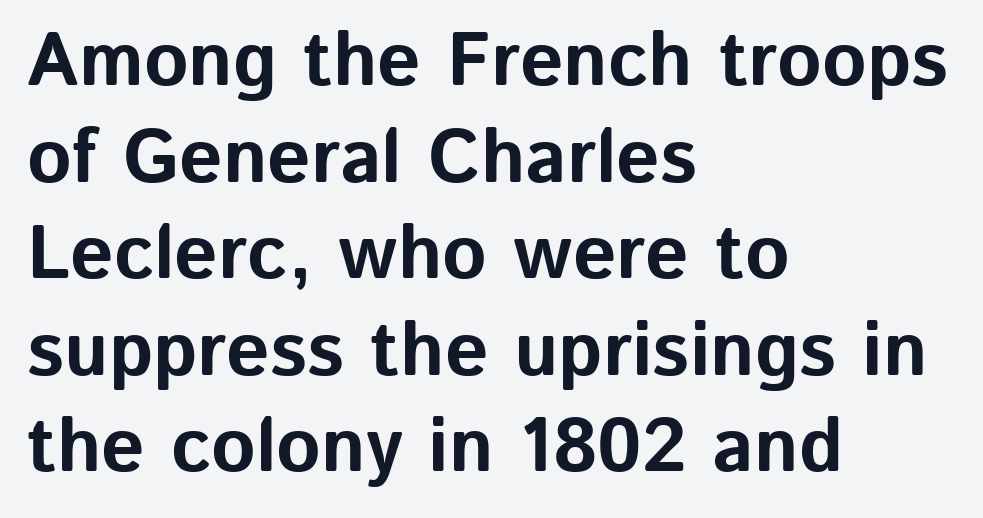
{"serif": "no", "italic": "no", "bold": "yes", "weight": "bold", "width": "normal", "stroke_contrast": "low", "x_height": "medium", "monospaced": "no", "underline": "no", "align": "left", "line_spacing": "normal", "line_spacing_ratio": 1.27, "letter_spacing": "normal", "letter_spacing_em": 0.0, "glyph_px": 76}
